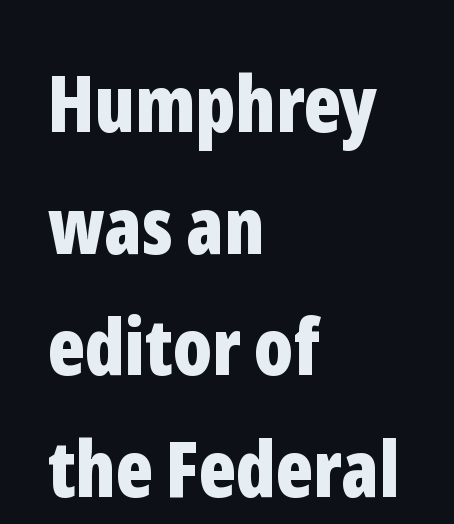
{"serif": "no", "italic": "no", "bold": "yes", "weight": "bold", "width": "condensed", "stroke_contrast": "low", "x_height": "medium", "monospaced": "no", "underline": "no", "align": "left", "line_spacing": "normal", "line_spacing_ratio": 1.56, "letter_spacing": "normal", "letter_spacing_em": 0.0, "glyph_px": 78}
